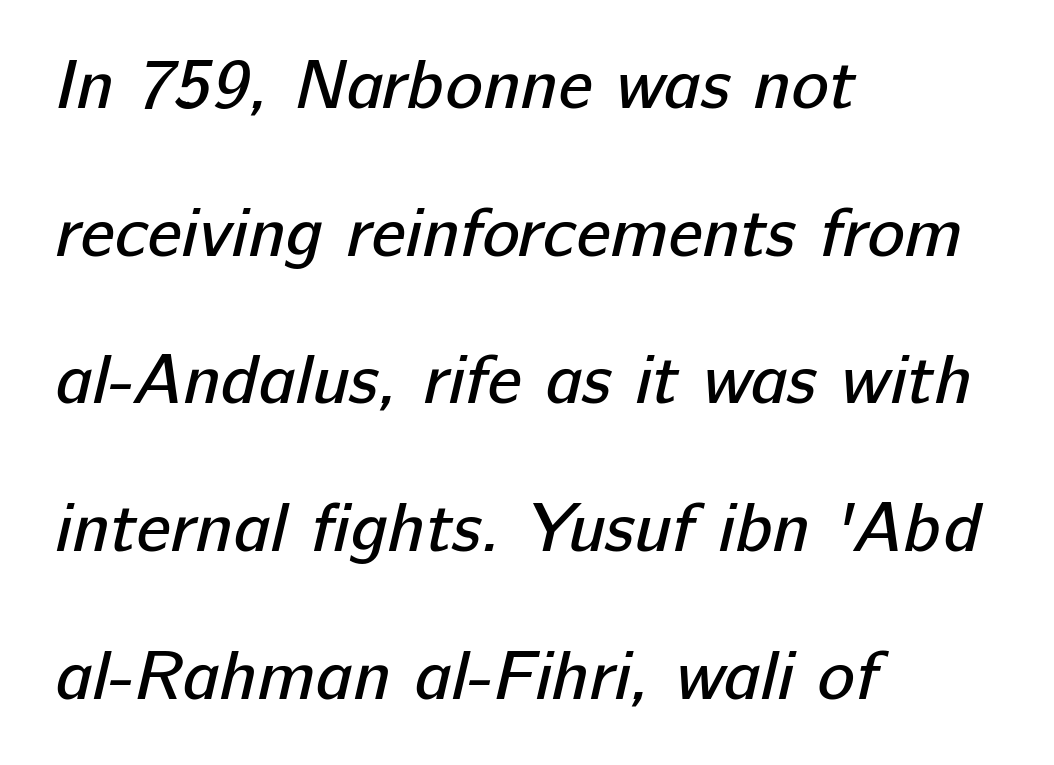
Q: Is the text bold? A: No.
Q: Is the typeface a serif or a sans-serif typeface? A: Sans-serif.
Q: Is the text underlined? A: No.
Q: How is the paragraph aligned? A: Left-aligned.
Q: Is the spacing between letters normal or unusually wide? A: Normal.
Q: Is the spacing between lines tight, normal or loose? A: Loose.
Q: Width (condensed, normal, or wide)? A: Normal.
Q: Stroke contrast? A: Low.
Q: x-height? A: Medium.
Q: Monospaced? A: No.
